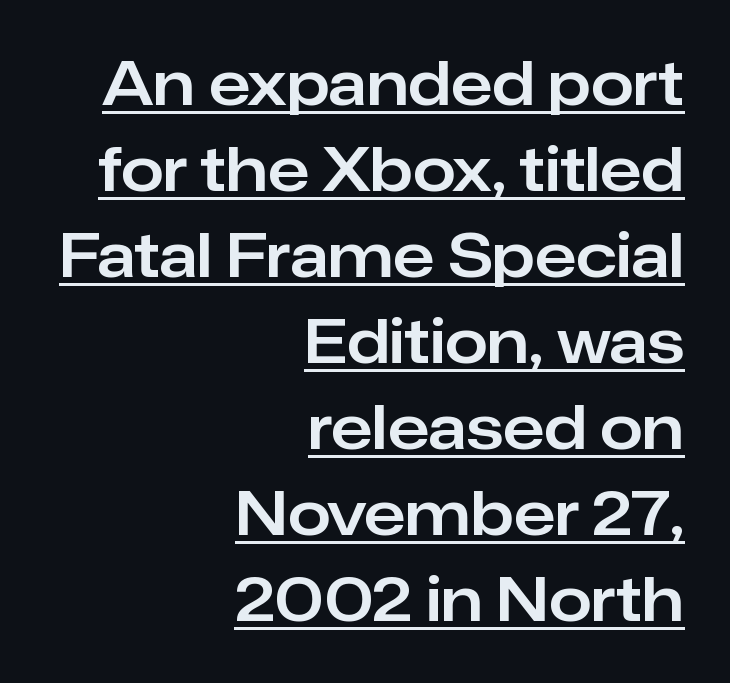
{"serif": "no", "italic": "no", "width": "normal", "stroke_contrast": "low", "x_height": "medium", "monospaced": "no", "underline": "yes", "align": "right", "line_spacing": "normal", "line_spacing_ratio": 1.41, "letter_spacing": "normal", "letter_spacing_em": 0.0, "glyph_px": 61}
